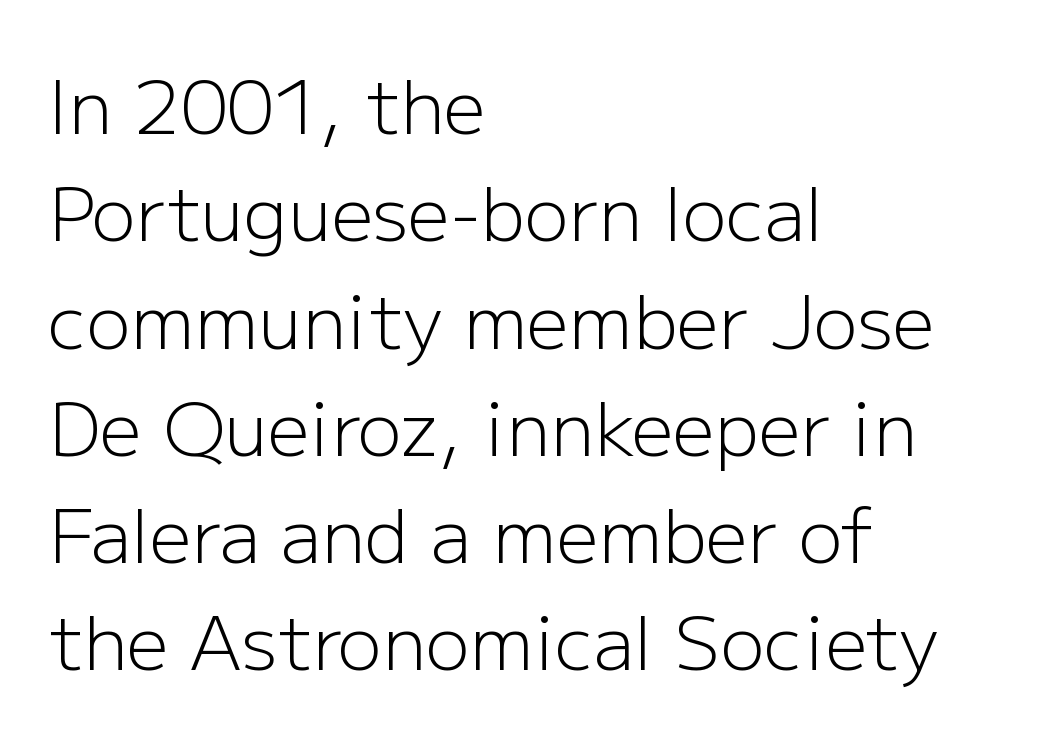
The image shows 74 px light sans-serif type, upright; set left-aligned, normal line spacing (1.45x), normal letter spacing, not underlined; low stroke contrast and a medium x-height.
